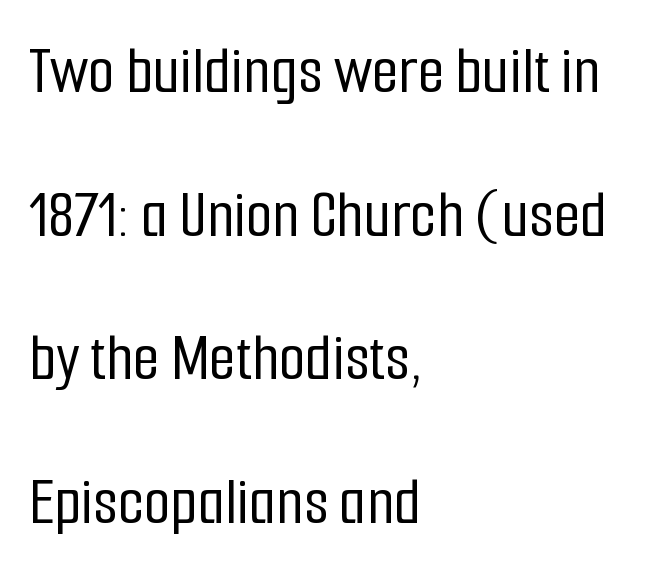
Loosely led — the rows are spread out. Character widths vary here, with narrow letters taking less room than wide ones. Tracking value appears to be zero — textbook default spacing. Beneath every word, the page is bare. Compared with a centered layout, this one pins lines to the left instead. A typesetter would label this face a sans.
